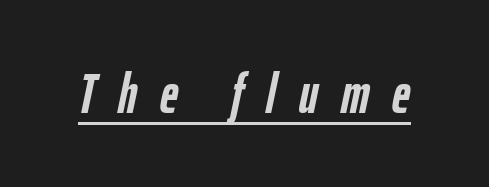
Q: Is the text bold? A: Yes.
Q: Is the text italic (slanted)? A: Yes, it leans right by about 12 degrees.
Q: Is the text underlined? A: Yes.
Q: Is the spacing between letters normal or unusually wide? A: Unusually wide.
Q: Width (condensed, normal, or wide)? A: Condensed.
Q: Stroke contrast? A: Low.
Q: x-height? A: Medium.
Q: Monospaced? A: No.
